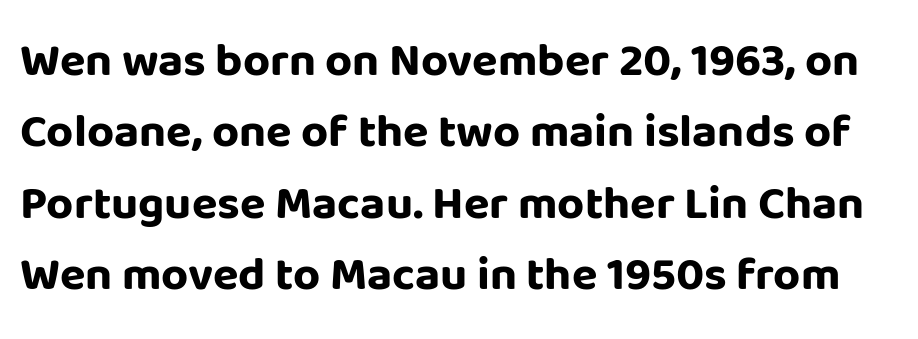
Vertically, the passage feels balanced, rows spaced as you'd expect. Quick note: underline off. The characters display no serif detailing; their extremities are plain. The lettering holds an erect, upright posture throughout.
